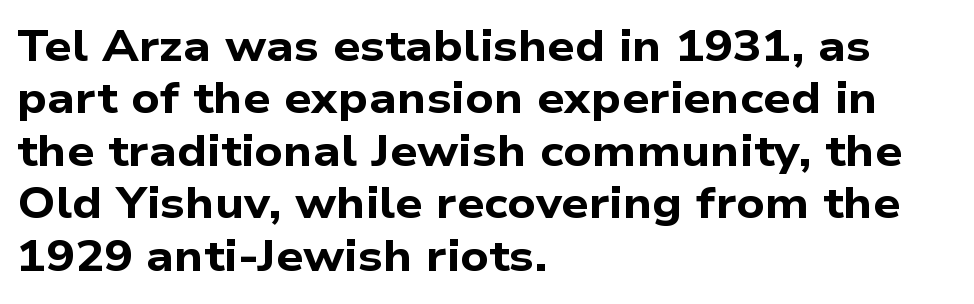
{"serif": "no", "bold": "yes", "weight": "bold", "width": "wide", "stroke_contrast": "low", "x_height": "medium", "monospaced": "no", "underline": "no", "align": "left", "line_spacing_ratio": 1.22, "letter_spacing": "normal", "letter_spacing_em": 0.0, "glyph_px": 43}
